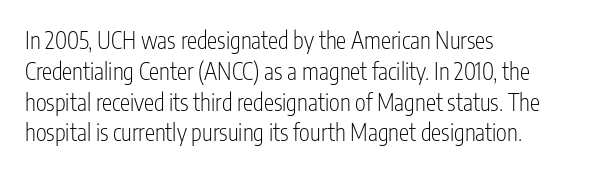
Descenders are the only things crossing below the line. The font sits on the lighter half of the weight spectrum, regular included. Does the copy run flush right? No — it runs flush left. Vertically, the passage feels balanced, rows spaced as you'd expect.
